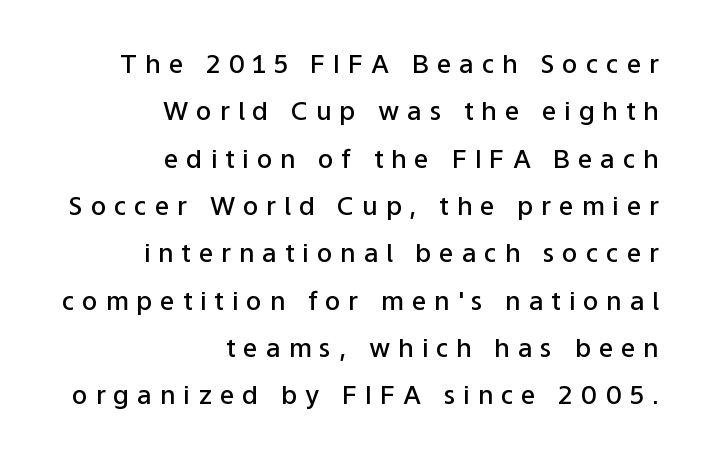
{"italic": "no", "bold": "semi", "underline": "no", "align": "right", "line_spacing_ratio": 1.82, "letter_spacing": "wide", "letter_spacing_em": 0.3, "glyph_px": 26}
